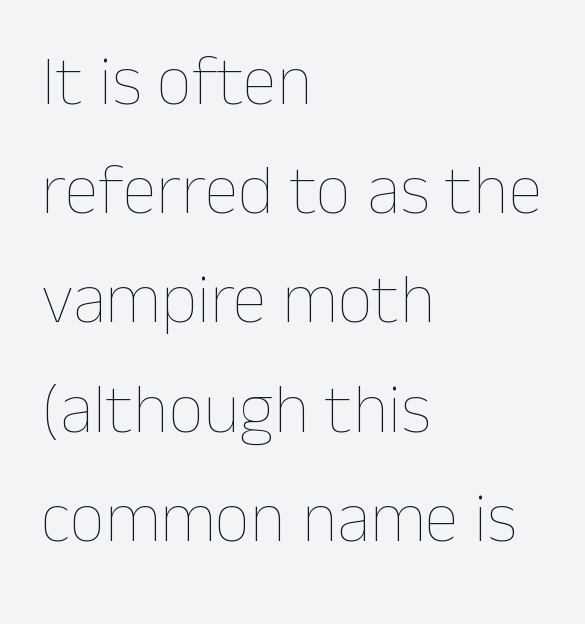
Q: Is the text bold? A: No.
Q: Is the text italic (slanted)? A: No, it is upright.
Q: Is the text underlined? A: No.
Q: How is the paragraph aligned? A: Left-aligned.
Q: Is the spacing between letters normal or unusually wide? A: Normal.
Q: Is the spacing between lines tight, normal or loose? A: Normal.
Q: Width (condensed, normal, or wide)? A: Normal.
Q: Stroke contrast? A: Low.
Q: x-height? A: Medium.
Q: Monospaced? A: No.
